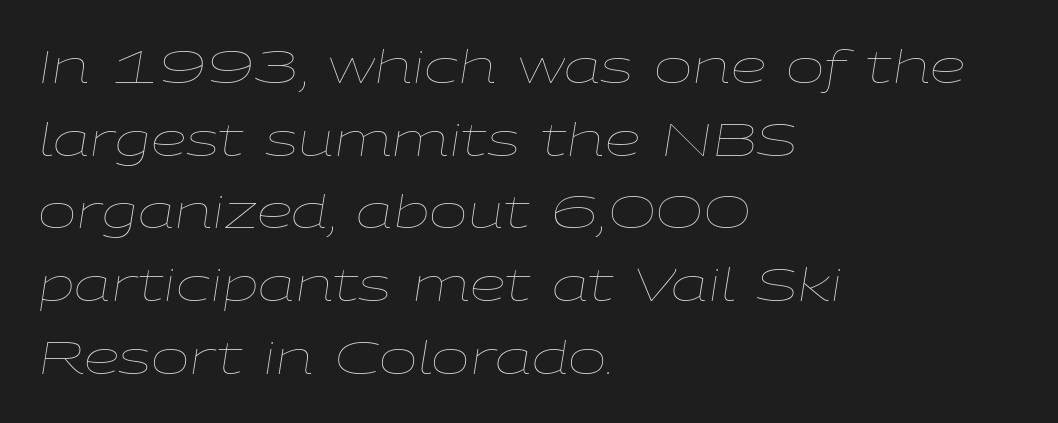
{"italic": "yes", "lean": "right", "slant_degrees": 9, "bold": "no", "weight": "thin", "width": "wide", "stroke_contrast": "low", "x_height": "medium", "monospaced": "no", "underline": "no", "align": "left", "line_spacing": "normal", "line_spacing_ratio": 1.58, "letter_spacing": "normal", "letter_spacing_em": 0.0, "glyph_px": 46}
